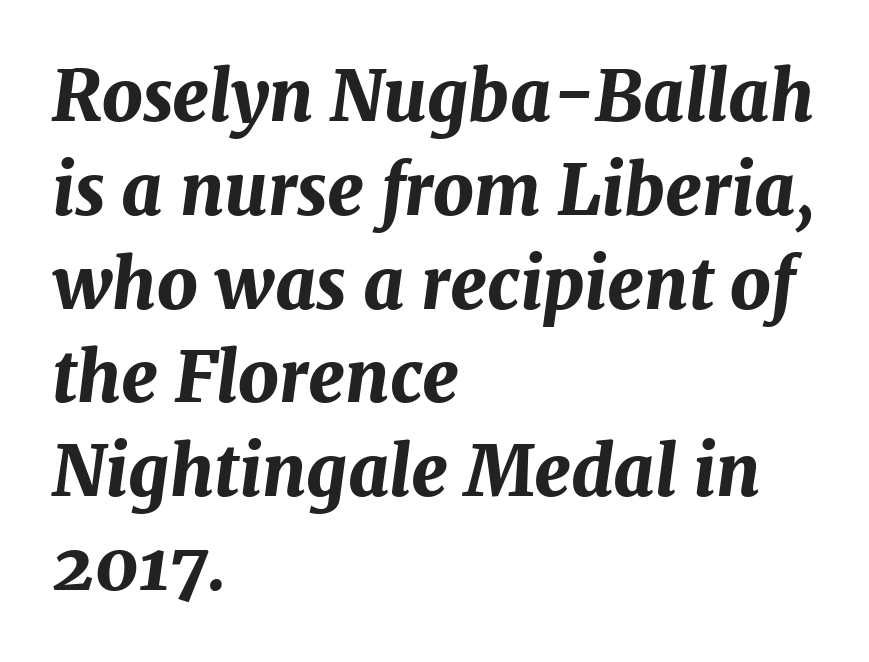
The image shows 70 px bold type, italic (leaning right); set left-aligned, normal line spacing (1.34x), normal letter spacing, not underlined; medium stroke contrast and a medium x-height.
